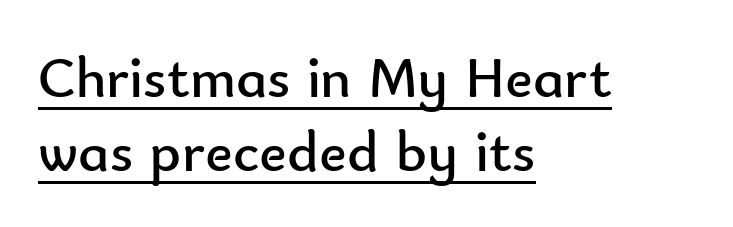
Q: Is the text bold? A: No.
Q: Is the text italic (slanted)? A: No, it is upright.
Q: Is the typeface a serif or a sans-serif typeface? A: Sans-serif.
Q: Is the text underlined? A: Yes.
Q: How is the paragraph aligned? A: Left-aligned.
Q: Is the spacing between letters normal or unusually wide? A: Normal.
Q: Is the spacing between lines tight, normal or loose? A: Normal.
Q: Width (condensed, normal, or wide)? A: Normal.
Q: Stroke contrast? A: Low.
Q: x-height? A: Small.
Q: Monospaced? A: No.
